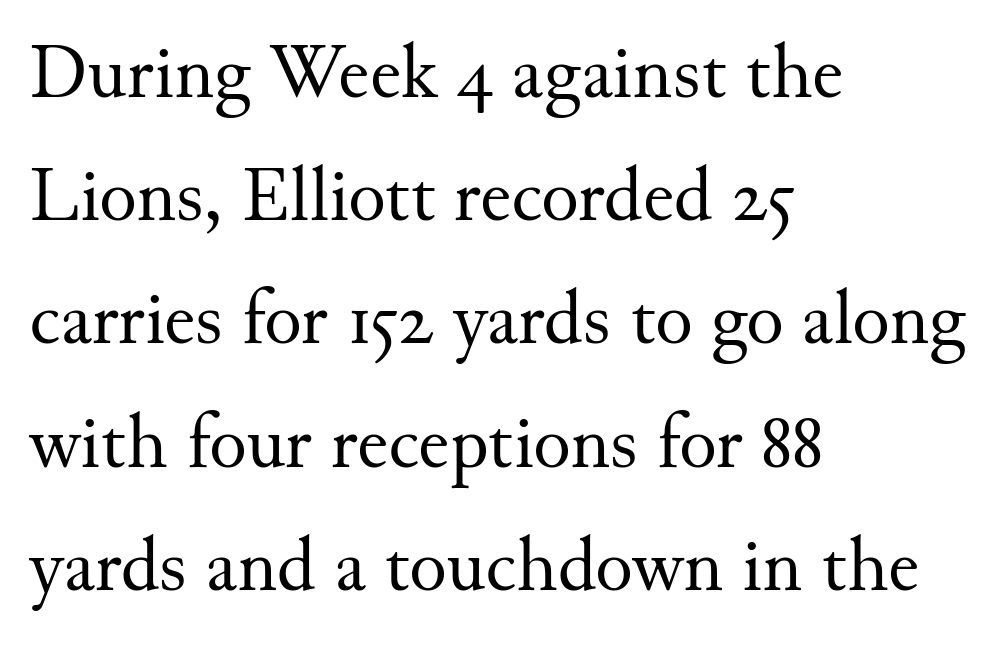
The weight would be labelled regular, book, light, or lighter still. Observe the serifs anchoring each vertical stroke in this sample. Look at the tracking — it's just the regular setting, nothing added. Casual observation: everything's shoved over to the left.
